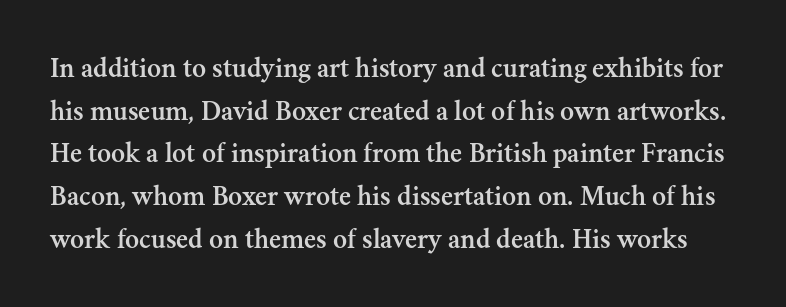
{"serif": "yes", "italic": "no", "width": "normal", "stroke_contrast": "medium", "x_height": "small", "monospaced": "no", "underline": "no", "line_spacing": "normal", "line_spacing_ratio": 1.47, "letter_spacing": "normal", "letter_spacing_em": 0.0, "glyph_px": 29}
